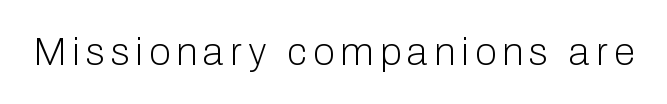
Q: Is the text bold? A: No.
Q: Is the text italic (slanted)? A: No, it is upright.
Q: Is the typeface a serif or a sans-serif typeface? A: Sans-serif.
Q: Is the text underlined? A: No.
Q: Width (condensed, normal, or wide)? A: Normal.
Q: Stroke contrast? A: Low.
Q: x-height? A: Medium.
Q: Monospaced? A: No.
